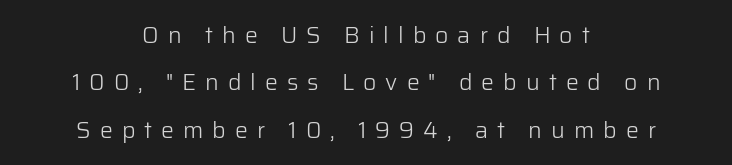
Q: Is the text bold? A: No.
Q: Is the text italic (slanted)? A: No, it is upright.
Q: Is the text underlined? A: No.
Q: How is the paragraph aligned? A: Centered.
Q: Is the spacing between letters normal or unusually wide? A: Unusually wide.
Q: Is the spacing between lines tight, normal or loose? A: Loose.
